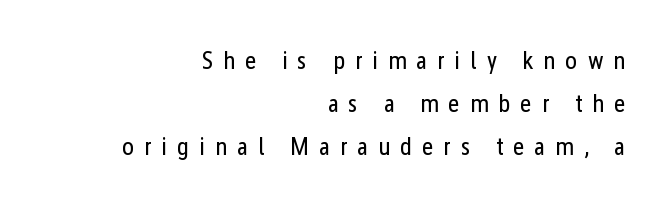
{"italic": "no", "bold": "no", "underline": "no", "align": "right", "line_spacing_ratio": 1.72, "letter_spacing": "wide", "letter_spacing_em": 0.4, "glyph_px": 25}
